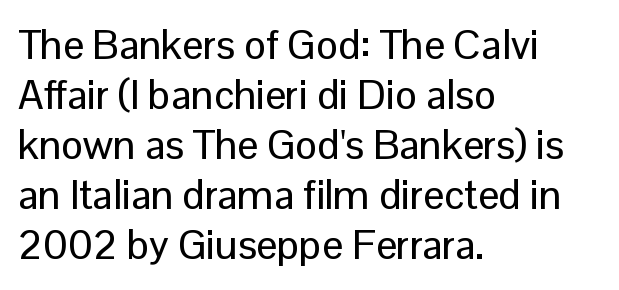
Q: Is the text italic (slanted)? A: No, it is upright.
Q: Is the typeface a serif or a sans-serif typeface? A: Sans-serif.
Q: Is the text underlined? A: No.
Q: How is the paragraph aligned? A: Left-aligned.
Q: Is the spacing between letters normal or unusually wide? A: Normal.
Q: Width (condensed, normal, or wide)? A: Normal.
Q: Stroke contrast? A: Low.
Q: x-height? A: Medium.
Q: Monospaced? A: No.
